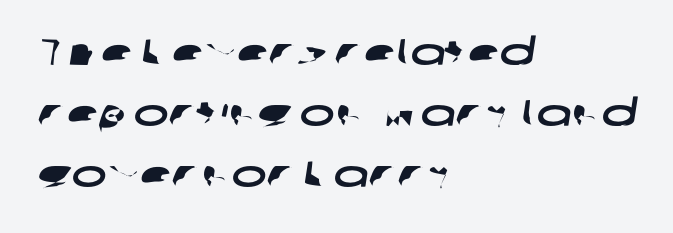
{"serif": "no", "width": "wide", "stroke_contrast": "low", "x_height": "medium", "monospaced": "no", "underline": "no", "align": "left", "line_spacing": "normal", "line_spacing_ratio": 1.65, "letter_spacing": "normal", "letter_spacing_em": 0.0, "glyph_px": 37}
